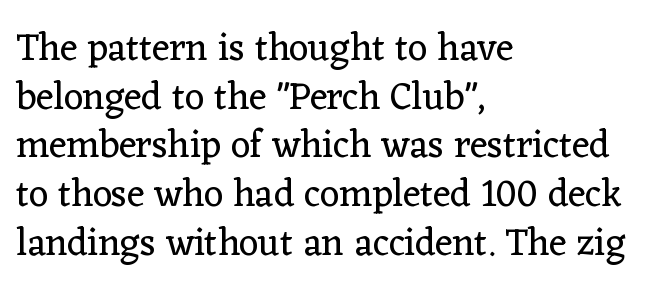
{"serif": "yes", "italic": "no", "bold": "no", "weight": "regular", "width": "normal", "stroke_contrast": "low", "x_height": "medium", "monospaced": "no", "underline": "no", "align": "left", "line_spacing": "normal", "line_spacing_ratio": 1.28, "letter_spacing": "normal", "letter_spacing_em": 0.0, "glyph_px": 38}
